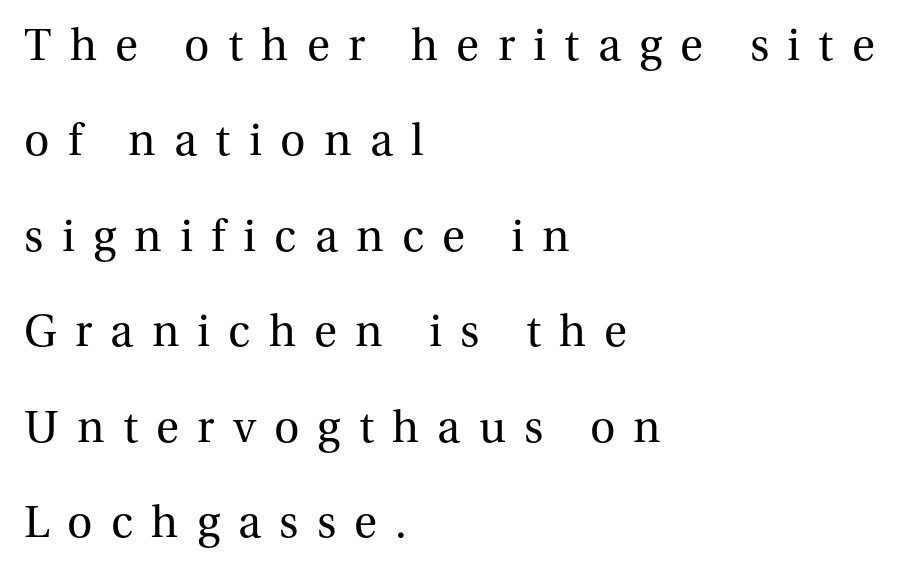
The space between consecutive lines is lavish. These lines are rendered in a variable-pitch font. Any mark beneath the type? The region is blank. The type is letterspaced generously, with wide tracking. Each stroke keeps to a modest, everyday thickness or less. The passage shown is typeset with a serif family.
